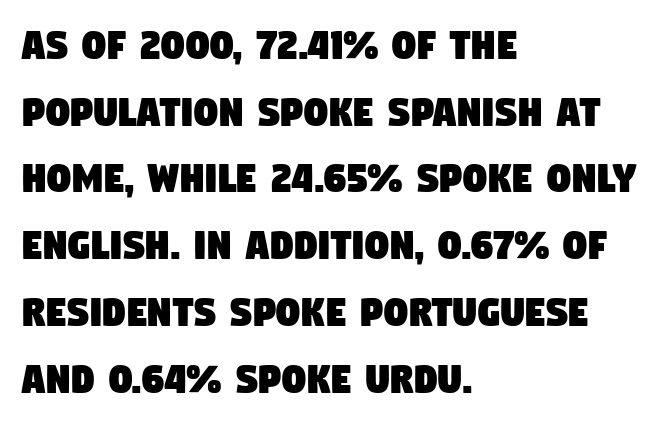
{"serif": "no", "width": "condensed", "stroke_contrast": "low", "x_height": "large", "monospaced": "no", "underline": "no", "align": "left", "line_spacing": "normal", "line_spacing_ratio": 1.42, "letter_spacing": "normal", "letter_spacing_em": 0.0, "glyph_px": 47}
